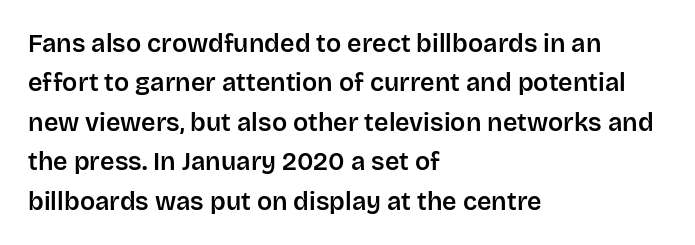
The setting favours the left margin, as ordinary paragraphs usually do. Is there any slant? The stems are plumb. A bare baseline throughout the passage. The letterforms sit shoulder to shoulder at normal distance. These lines sit exactly where default settings would place them.
